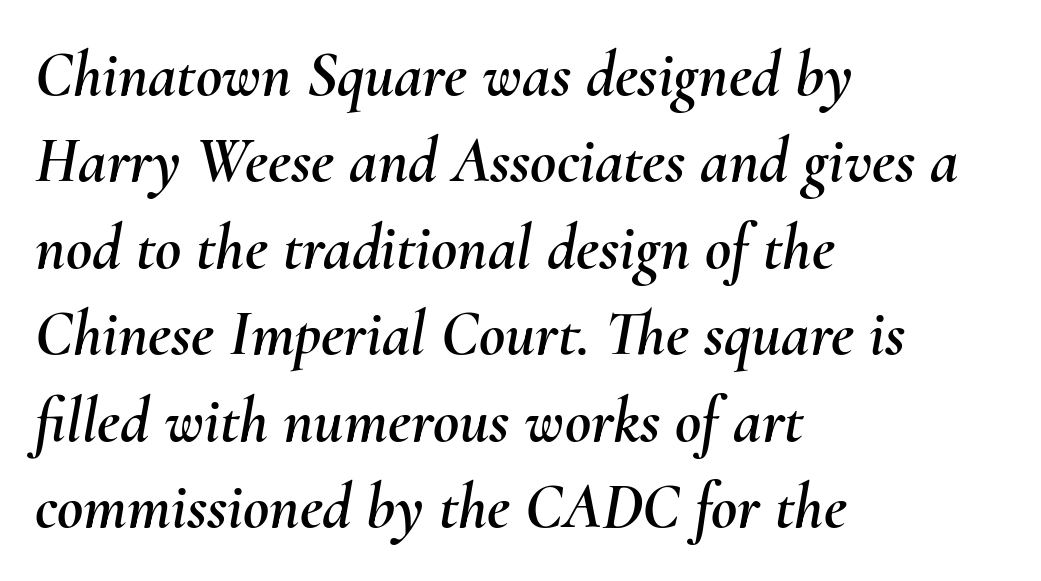
{"italic": "yes", "lean": "right", "slant_degrees": 10, "width": "normal", "stroke_contrast": "medium", "x_height": "small", "monospaced": "no", "underline": "no", "align": "left", "line_spacing": "normal", "line_spacing_ratio": 1.35, "letter_spacing": "normal", "letter_spacing_em": 0.0, "glyph_px": 64}
